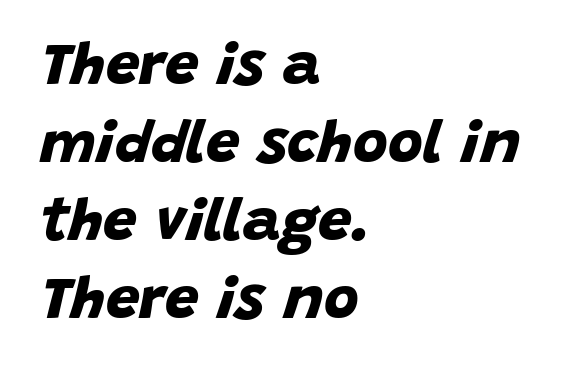
{"serif": "no", "bold": "yes", "weight": "bold", "width": "normal", "stroke_contrast": "low", "x_height": "large", "monospaced": "no", "underline": "no", "align": "left", "line_spacing": "normal", "line_spacing_ratio": 1.3, "letter_spacing": "normal", "letter_spacing_em": 0.0, "glyph_px": 60}
